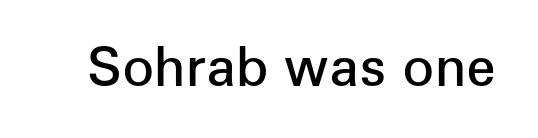
Q: Is the text bold? A: Semi-bold.
Q: Is the text italic (slanted)? A: No, it is upright.
Q: Is the typeface a serif or a sans-serif typeface? A: Sans-serif.
Q: Is the text underlined? A: No.
Q: Is the spacing between letters normal or unusually wide? A: Normal.
Q: Width (condensed, normal, or wide)? A: Normal.
Q: Stroke contrast? A: Low.
Q: x-height? A: Medium.
Q: Monospaced? A: No.
